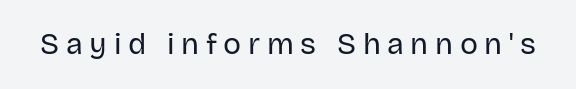
{"serif": "no", "italic": "no", "bold": "no", "weight": "regular", "width": "normal", "stroke_contrast": "low", "x_height": "large", "monospaced": "no", "underline": "no", "letter_spacing": "wide", "letter_spacing_em": 0.22, "glyph_px": 30}
